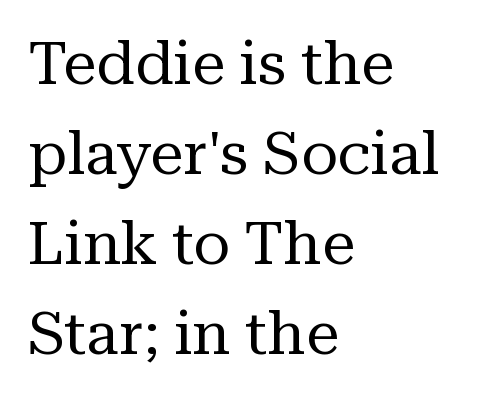
Is there any slant? The stems are plumb. The strip under each line holds only bare page. The font family rendered here belongs to the serif group. The letters sit at their default tracking, neither squeezed nor spread. Weight: regular or lighter. Horizontal bands of white between lines are of average thickness.
